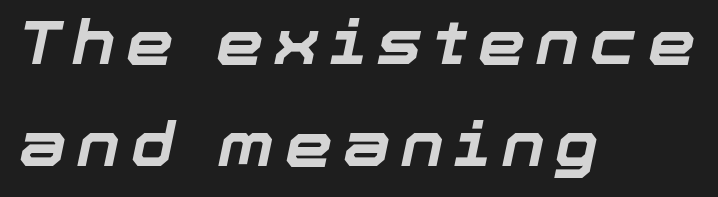
{"italic": "yes", "lean": "right", "slant_degrees": 12, "bold": "yes", "weight": "bold", "width": "normal", "stroke_contrast": "low", "x_height": "medium", "monospaced": "no", "underline": "no", "align": "left", "line_spacing": "normal", "line_spacing_ratio": 1.7, "glyph_px": 60}
